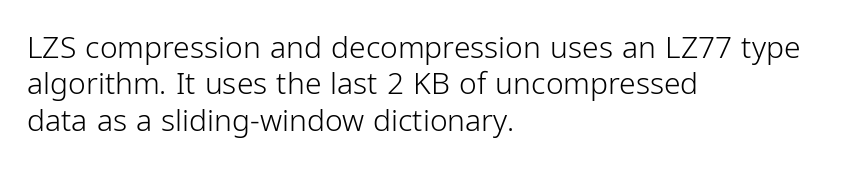
The lettering stays uniformly vertical, giving the passage a roman look. Glyph-to-glyph distance matches everyday printed text. The letters look calm and open, with moderate or lighter stems. A typesetter would call this proportional, since set widths differ per character. Underlining? Definitely not there.
